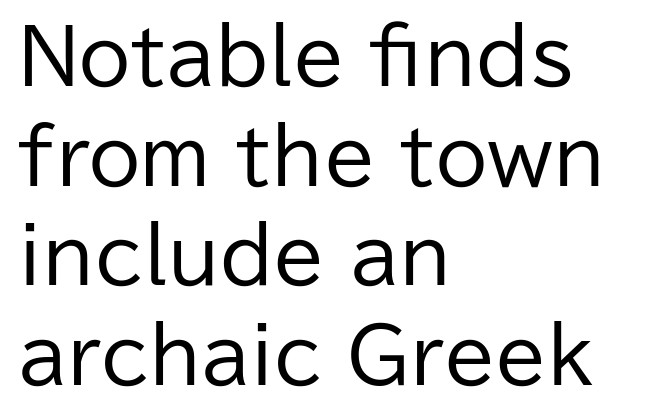
Proportional: the letters do not fall into vertical columns. Decoration check: the copy has no underline. Serif or sans? Sans — the stroke terminals are bare. The axis of the letterforms is exactly vertical. Bold? No — there's no thickening of the strokes.
